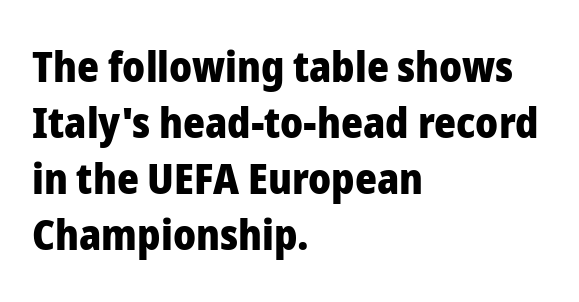
{"serif": "no", "italic": "no", "bold": "yes", "weight": "heavy", "width": "normal", "stroke_contrast": "low", "x_height": "medium", "monospaced": "no", "underline": "no", "align": "left", "line_spacing": "normal", "line_spacing_ratio": 1.33, "letter_spacing": "normal", "letter_spacing_em": 0.0, "glyph_px": 42}
